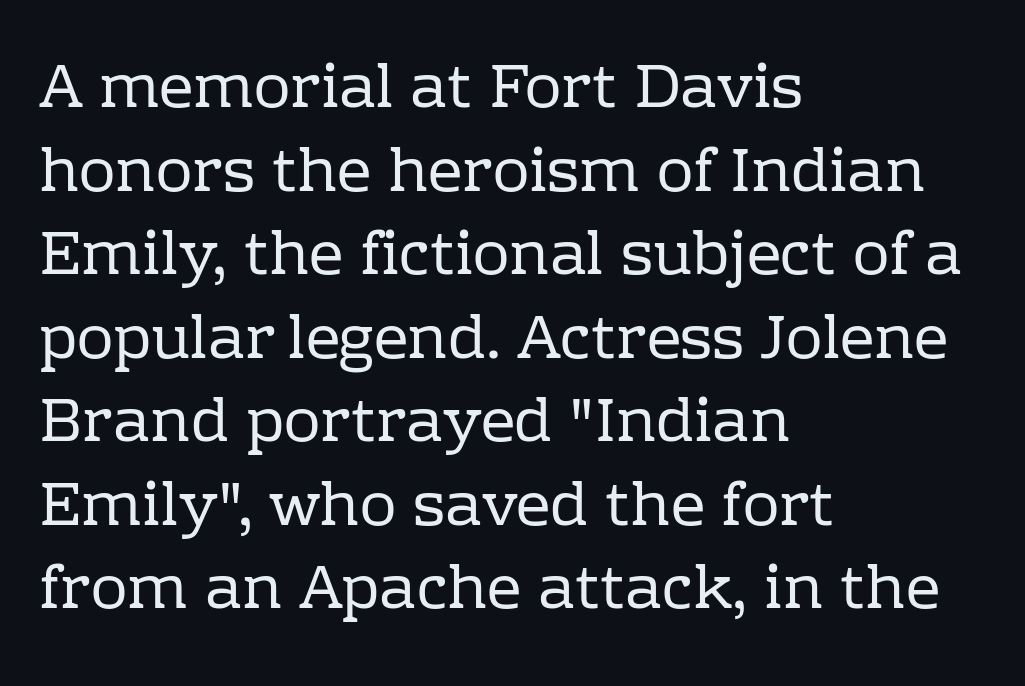
{"serif": "yes", "italic": "no", "bold": "no", "weight": "regular", "width": "normal", "stroke_contrast": "low", "x_height": "medium", "monospaced": "no", "underline": "no", "align": "left", "line_spacing": "normal", "line_spacing_ratio": 1.37, "letter_spacing": "normal", "letter_spacing_em": 0.0, "glyph_px": 61}
